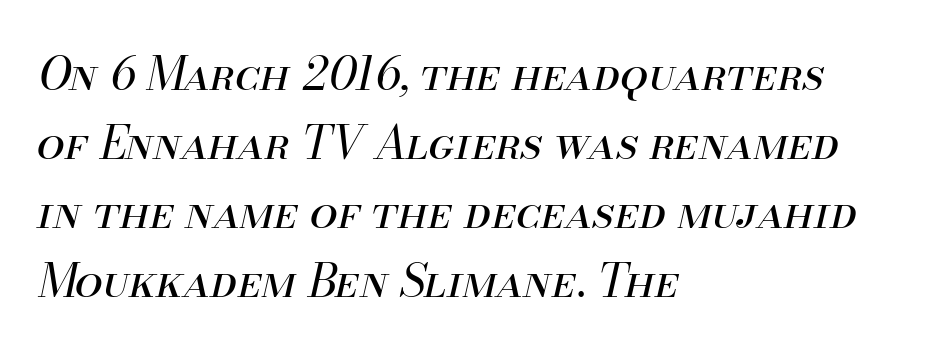
{"italic": "yes", "lean": "right", "slant_degrees": 13, "bold": "no", "weight": "regular", "width": "normal", "stroke_contrast": "medium", "x_height": "small", "monospaced": "no", "underline": "no", "align": "left", "line_spacing": "normal", "line_spacing_ratio": 1.53, "letter_spacing": "normal", "letter_spacing_em": 0.0, "glyph_px": 45}
